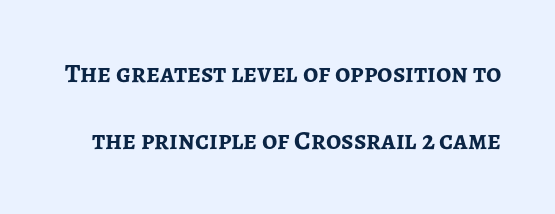
The image shows 27 px bold type, upright; set loose line spacing (2.5x), normal letter spacing, not underlined.
